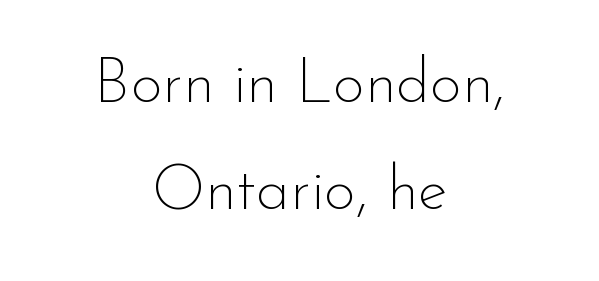
The image shows 62 px thin sans-serif type, upright; set centered, line spacing 1.73x, normal letter spacing, not underlined; low stroke contrast and a small x-height.
